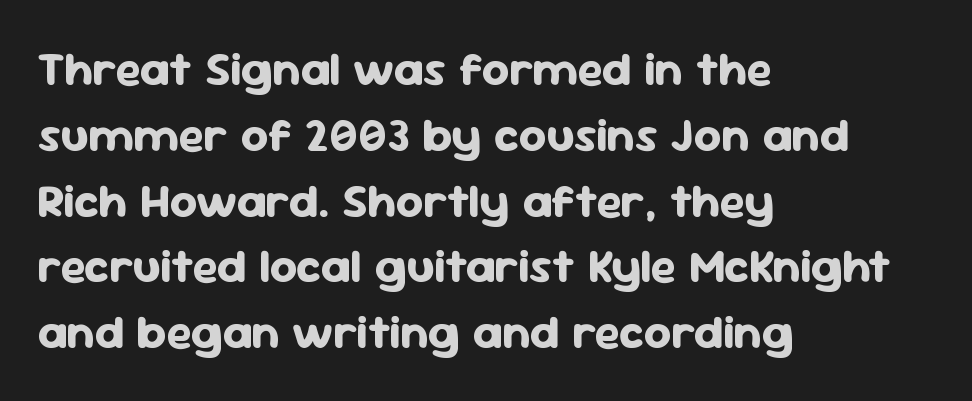
{"serif": "no", "italic": "no", "bold": "yes", "weight": "bold", "width": "normal", "stroke_contrast": "low", "x_height": "medium", "monospaced": "no", "underline": "no", "align": "left", "line_spacing": "normal", "line_spacing_ratio": 1.37, "letter_spacing": "normal", "letter_spacing_em": 0.0, "glyph_px": 48}
